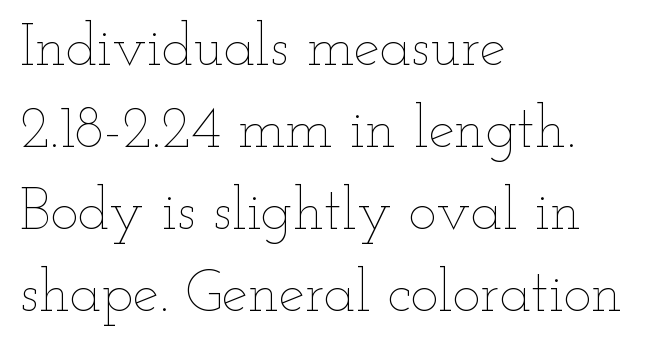
The image shows 59 px thin, wide type, upright; set left-aligned, normal line spacing (1.39x), normal letter spacing, not underlined; low stroke contrast and a small x-height.
